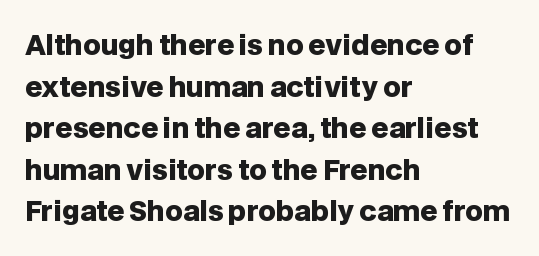
{"italic": "no", "bold": "yes", "underline": "no", "align": "left", "line_spacing": "normal", "line_spacing_ratio": 1.54, "letter_spacing": "normal", "letter_spacing_em": 0.0, "glyph_px": 27}
